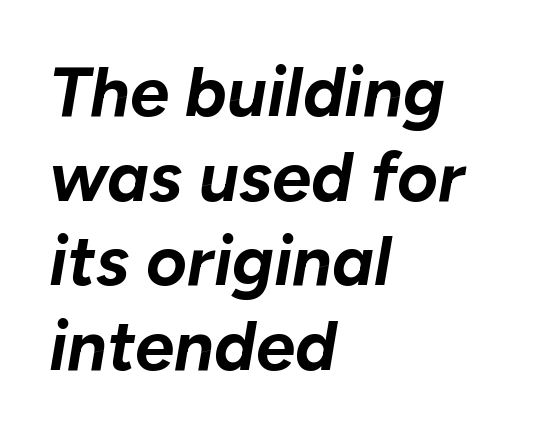
Characters follow at the spacing the type designer built in. Each glyph is drawn with heavy, bold strokes. The rag falls on the right side of this text block. This sample uses an oblique cut, with every glyph tilted off the vertical.
